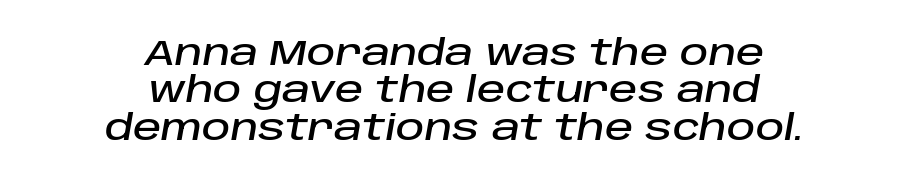
The image shows 35 px text type, italic (leaning right); set centered, tight line spacing (1.07x), normal letter spacing, not underlined; low stroke contrast and a large x-height.
